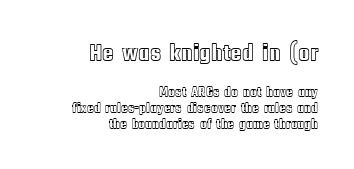
{"italic": "no", "underline": "no", "align": "right", "line_spacing": "tight", "line_spacing_ratio": 1.13, "letter_spacing": "normal", "letter_spacing_em": 0.0, "larger_block": "first", "size_ratio": 1.71, "glyph_px": 24}
